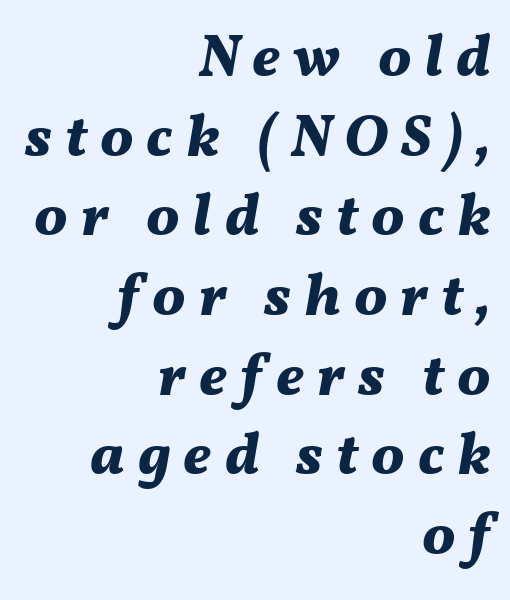
The image shows 59 px bold type, italic (leaning right); set right-aligned, normal line spacing (1.35x), unusually wide letter spacing (+0.22 em), not underlined; medium stroke contrast and a medium x-height.
